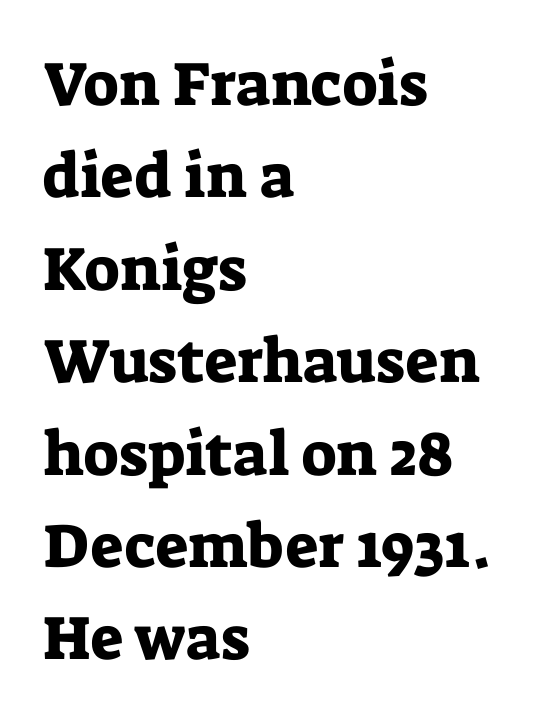
Q: Is the text italic (slanted)? A: No, it is upright.
Q: Is the typeface a serif or a sans-serif typeface? A: Serif.
Q: Is the text underlined? A: No.
Q: How is the paragraph aligned? A: Left-aligned.
Q: Is the spacing between letters normal or unusually wide? A: Normal.
Q: Is the spacing between lines tight, normal or loose? A: Normal.
Q: Width (condensed, normal, or wide)? A: Normal.
Q: Stroke contrast? A: Low.
Q: x-height? A: Medium.
Q: Monospaced? A: No.
